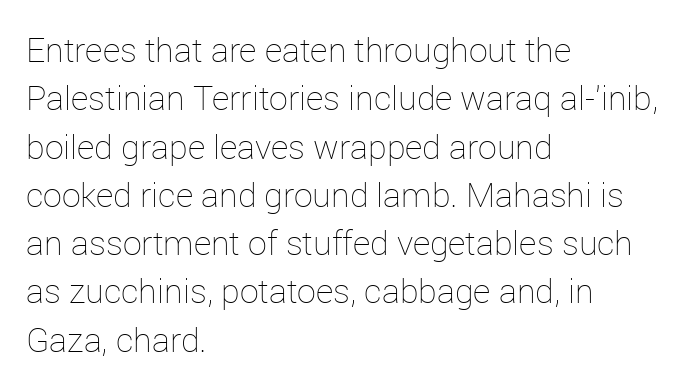
The image shows 34 px thin type, upright; set left-aligned, normal line spacing (1.42x), normal letter spacing, not underlined; low stroke contrast and a medium x-height.
